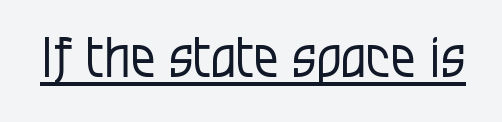
Q: Is the text bold? A: No.
Q: Is the text italic (slanted)? A: No, it is upright.
Q: Is the typeface a serif or a sans-serif typeface? A: Sans-serif.
Q: Is the text underlined? A: Yes.
Q: Is the spacing between letters normal or unusually wide? A: Normal.
Q: Width (condensed, normal, or wide)? A: Condensed.
Q: Stroke contrast? A: Low.
Q: x-height? A: Large.
Q: Monospaced? A: No.
